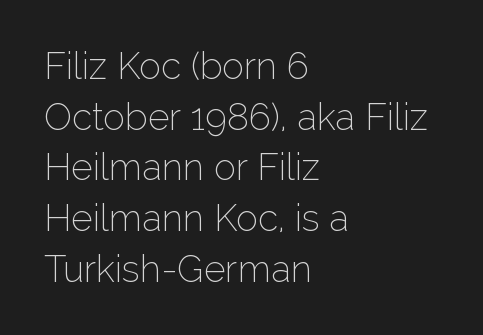
{"serif": "no", "italic": "no", "bold": "no", "weight": "thin", "width": "normal", "stroke_contrast": "low", "x_height": "medium", "monospaced": "no", "underline": "no", "align": "left", "line_spacing": "normal", "line_spacing_ratio": 1.37, "letter_spacing": "normal", "letter_spacing_em": 0.0, "glyph_px": 37}
